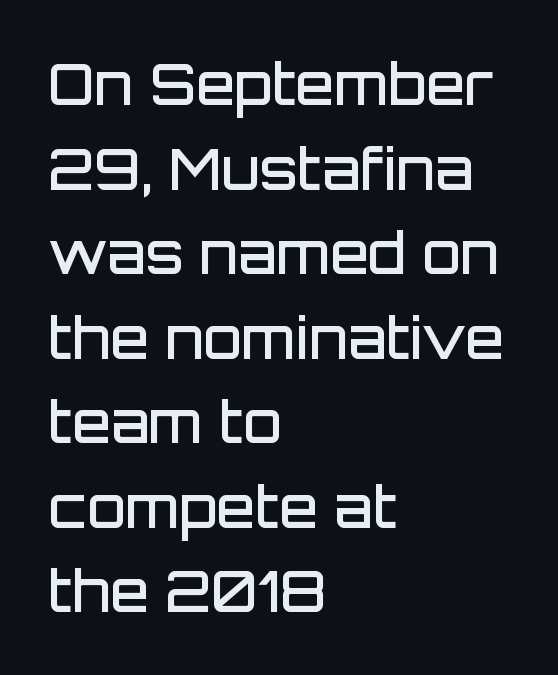
The image shows 56 px semibold sans-serif type, upright; set left-aligned, normal line spacing (1.51x), normal letter spacing, not underlined; low stroke contrast and a large x-height.
